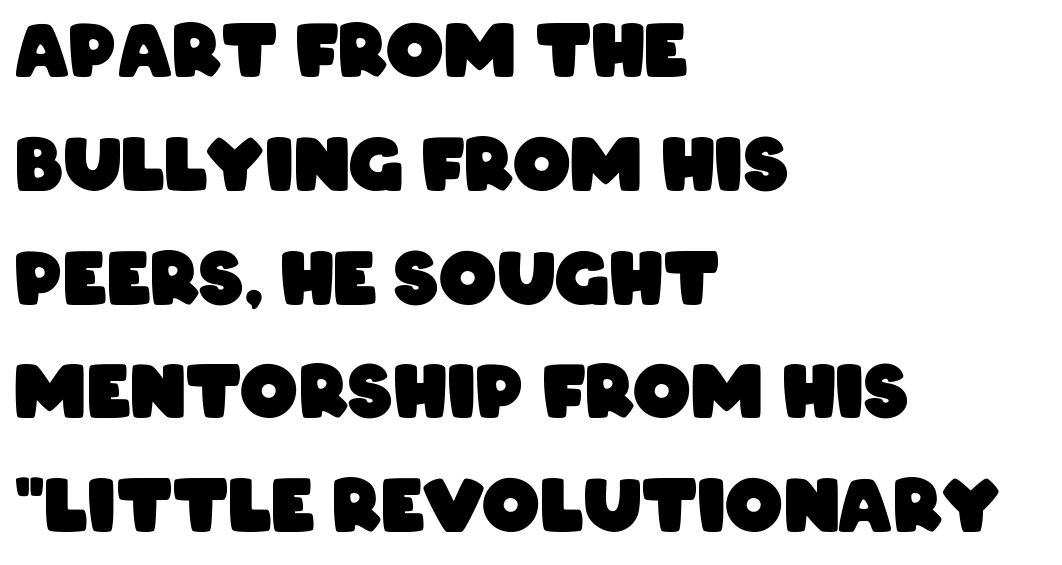
These lines are rendered in a variable-pitch font. Interline gaps are of average width in this sample. Between one letter and the next there's only the usual sliver of space. How heavy is the stroke? Heavy — this is a bold. Glance below the letters and you will spot only blank space.
